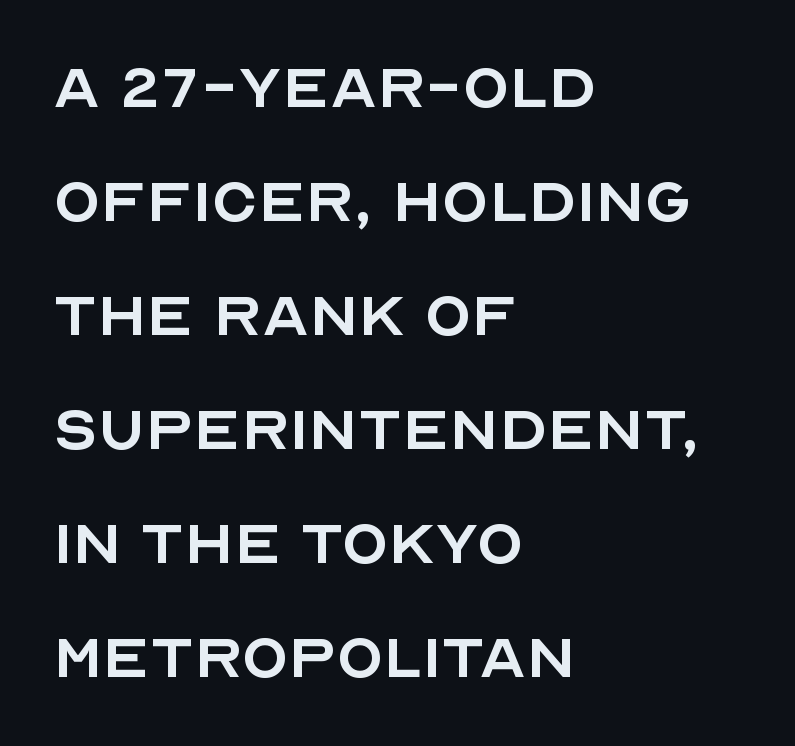
Q: Is the text bold? A: No.
Q: Is the text italic (slanted)? A: No, it is upright.
Q: Is the typeface a serif or a sans-serif typeface? A: Sans-serif.
Q: Is the text underlined? A: No.
Q: How is the paragraph aligned? A: Left-aligned.
Q: Is the spacing between letters normal or unusually wide? A: Normal.
Q: Is the spacing between lines tight, normal or loose? A: Normal.
Q: Width (condensed, normal, or wide)? A: Normal.
Q: x-height? A: Large.
Q: Monospaced? A: No.
